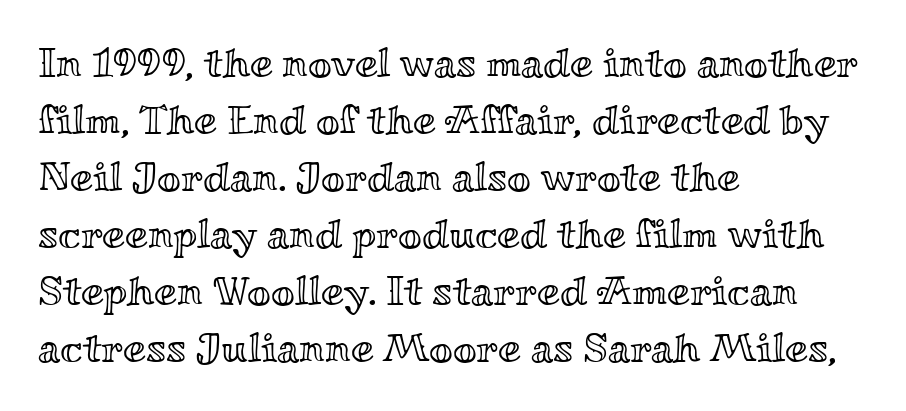
If you measured baseline to baseline, you'd find a middling distance. The letters advance in unequal steps, a hallmark of proportional type. Nope, not italic — everything's standing straight. Beneath every word, the page is bare. Students, note that the glyphs here touch the page at normal intervals. The ragged edge is on the right, which tells us the setting is flush left.
